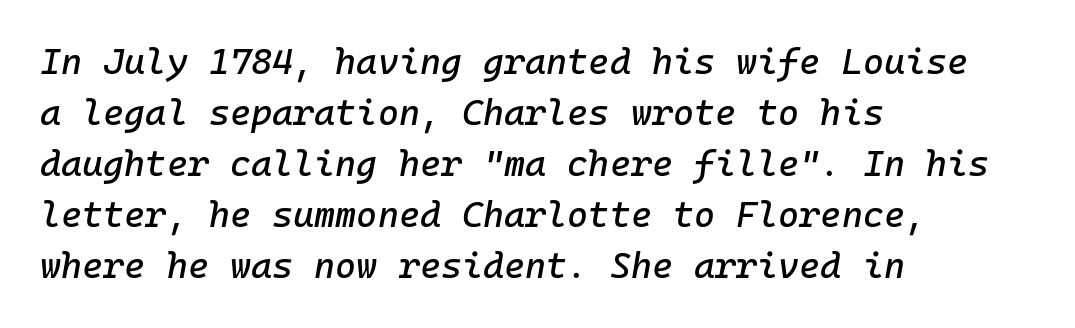
The image shows 36 px text type, italic (leaning right); set left-aligned, normal line spacing (1.42x), normal letter spacing, not underlined; low stroke contrast and a medium x-height.
